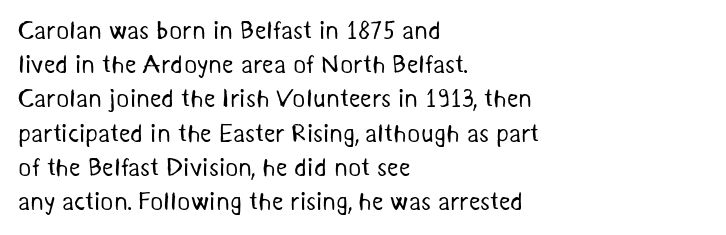
The image shows 25 px text type; set left-aligned, normal line spacing (1.37x), normal letter spacing, not underlined.
